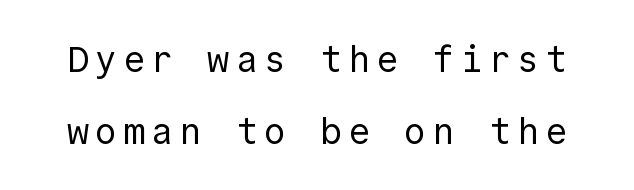
The strokes carry an ordinary text weight at most. Anything drawn beneath the words? Only blank space. The type sits square on the baseline with zero lean. A sans-serif font was chosen for this passage.
